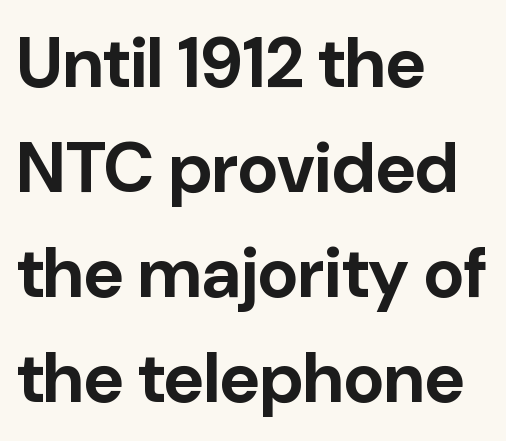
The image shows 70 px bold sans-serif type, upright; set left-aligned, normal line spacing (1.5x), normal letter spacing, not underlined; low stroke contrast and a medium x-height.
